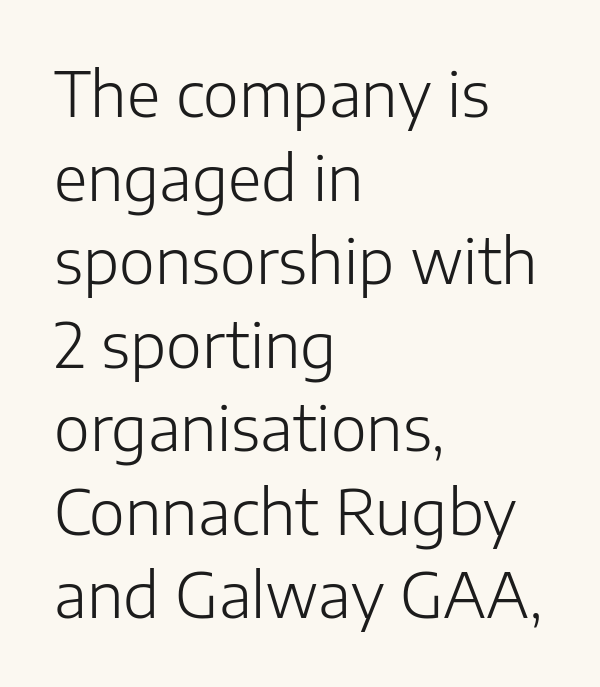
Where is the straight margin? On the left. A typesetter would call this proportional, since set widths differ per character. Is this a sans? Yes — the strokes have no serifs. Honestly, the row spacing looks completely unremarkable.
